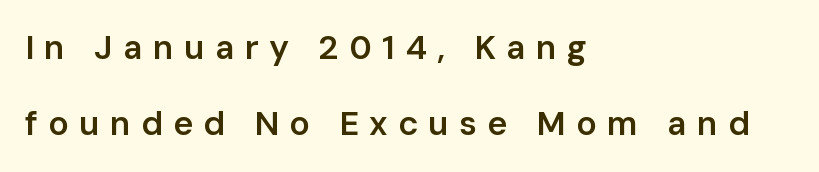
The image shows 34 px semibold sans-serif type, upright; set left-aligned, loose line spacing (2.25x), unusually wide letter spacing (+0.3 em), not underlined; low stroke contrast and a medium x-height.
